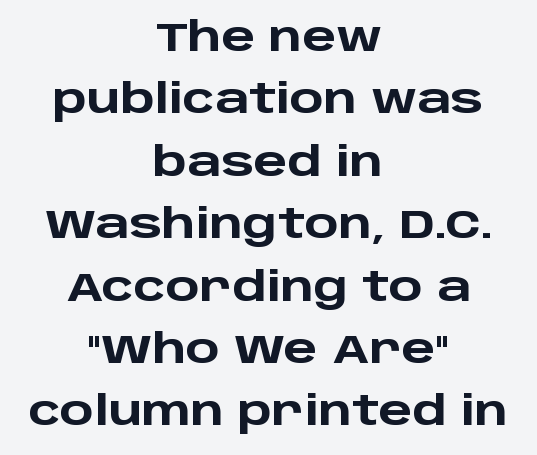
{"serif": "no", "italic": "no", "bold": "yes", "weight": "heavy", "width": "wide", "stroke_contrast": "low", "x_height": "large", "monospaced": "no", "underline": "no", "align": "center", "line_spacing": "normal", "line_spacing_ratio": 1.56, "letter_spacing": "normal", "letter_spacing_em": 0.0, "glyph_px": 40}
